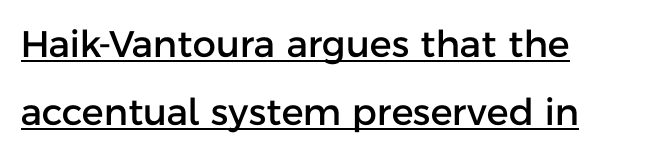
The image shows 37 px sans-serif type, upright; set line spacing 1.85x, normal letter spacing, underlined; low stroke contrast and a medium x-height.
